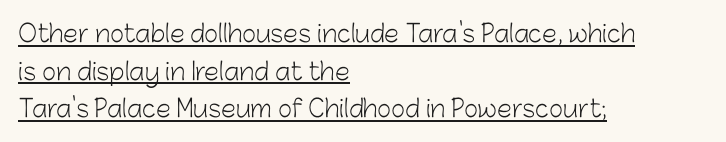
Q: Is the text bold? A: No.
Q: Is the text italic (slanted)? A: No, it is upright.
Q: Is the text underlined? A: Yes.
Q: How is the paragraph aligned? A: Left-aligned.
Q: Is the spacing between letters normal or unusually wide? A: Normal.
Q: Is the spacing between lines tight, normal or loose? A: Normal.
